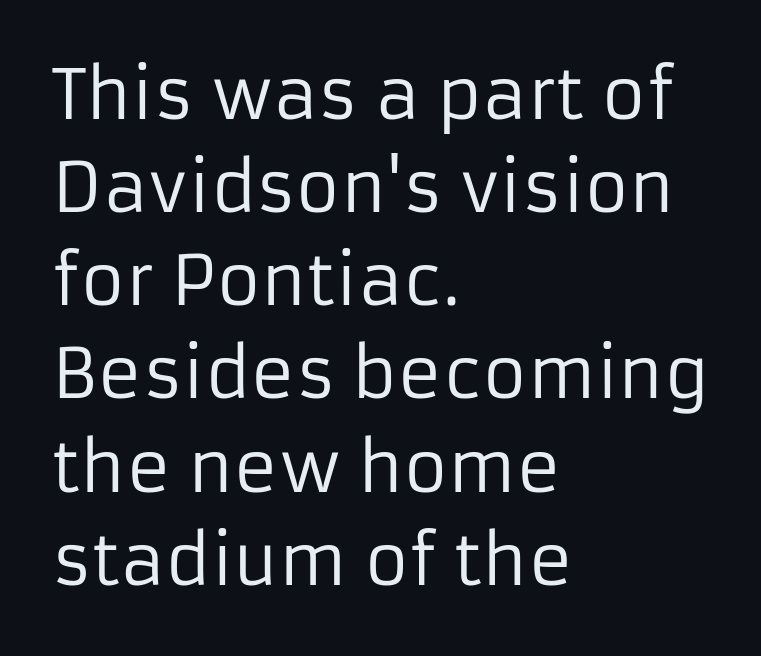
Q: Is the text bold? A: No.
Q: Is the text italic (slanted)? A: No, it is upright.
Q: Is the typeface a serif or a sans-serif typeface? A: Sans-serif.
Q: Is the text underlined? A: No.
Q: How is the paragraph aligned? A: Left-aligned.
Q: Is the spacing between letters normal or unusually wide? A: Normal.
Q: Is the spacing between lines tight, normal or loose? A: Normal.
Q: Width (condensed, normal, or wide)? A: Normal.
Q: Stroke contrast? A: Low.
Q: x-height? A: Medium.
Q: Monospaced? A: No.
